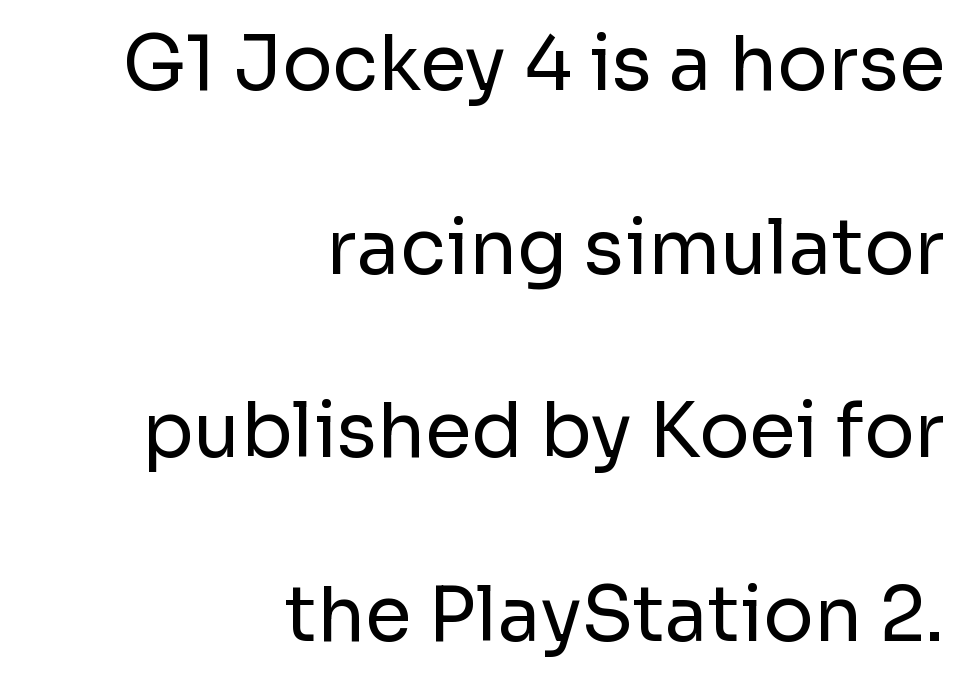
Q: Is the text bold? A: No.
Q: Is the text italic (slanted)? A: No, it is upright.
Q: Is the typeface a serif or a sans-serif typeface? A: Sans-serif.
Q: Is the text underlined? A: No.
Q: How is the paragraph aligned? A: Right-aligned.
Q: Is the spacing between letters normal or unusually wide? A: Normal.
Q: Is the spacing between lines tight, normal or loose? A: Loose.
Q: Width (condensed, normal, or wide)? A: Normal.
Q: Stroke contrast? A: Low.
Q: x-height? A: Medium.
Q: Monospaced? A: No.
